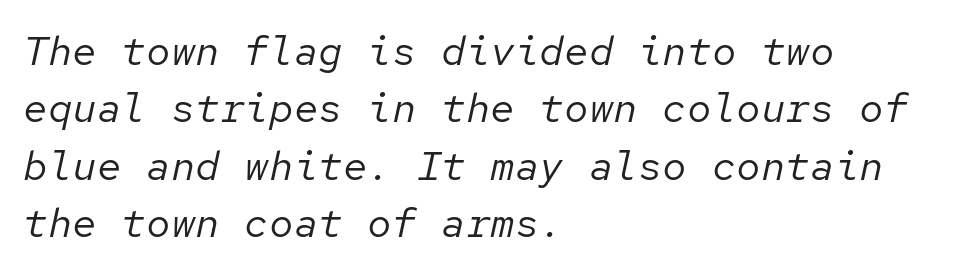
The image shows 41 px regular-weight type, italic (leaning right), monospaced; set left-aligned, normal line spacing (1.4x), normal letter spacing, not underlined; low stroke contrast and a medium x-height.
